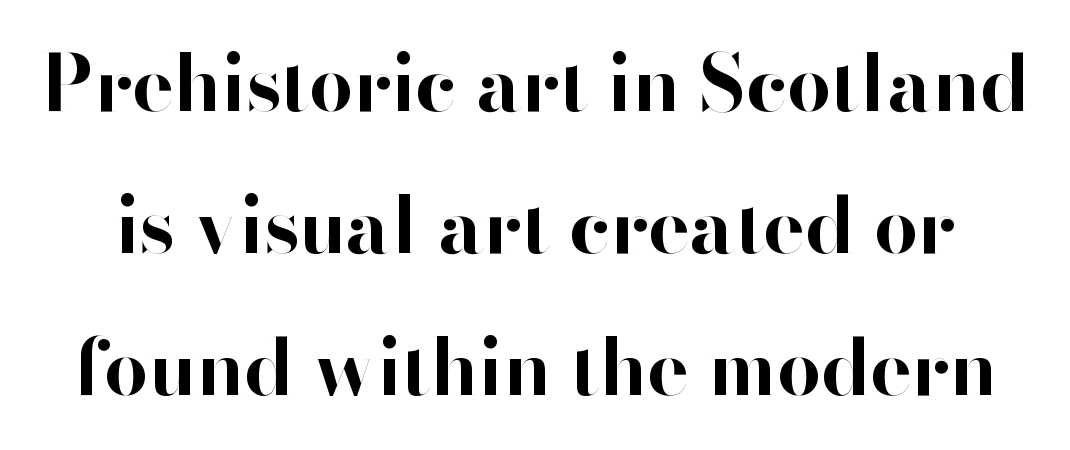
The image shows 78 px bold sans-serif type, upright; set line spacing 1.82x, normal letter spacing, not underlined; high stroke contrast and a small x-height.
